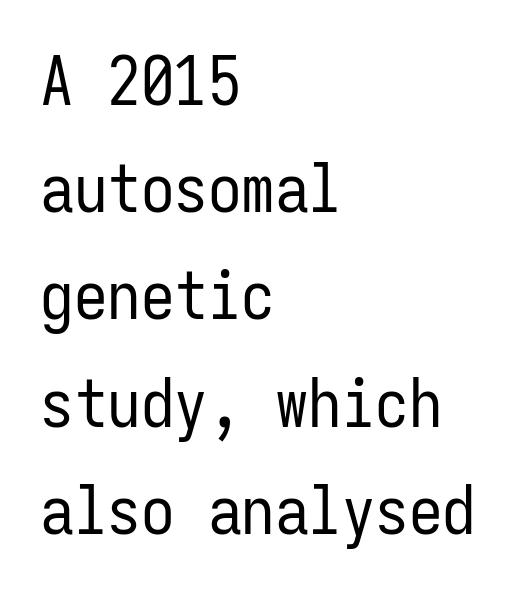
Q: Is the text bold? A: No.
Q: Is the text italic (slanted)? A: No, it is upright.
Q: Is the typeface a serif or a sans-serif typeface? A: Sans-serif.
Q: Is the text underlined? A: No.
Q: How is the paragraph aligned? A: Left-aligned.
Q: Is the spacing between letters normal or unusually wide? A: Normal.
Q: Is the spacing between lines tight, normal or loose? A: Normal.
Q: Width (condensed, normal, or wide)? A: Condensed.
Q: Stroke contrast? A: Low.
Q: x-height? A: Medium.
Q: Monospaced? A: Yes.
